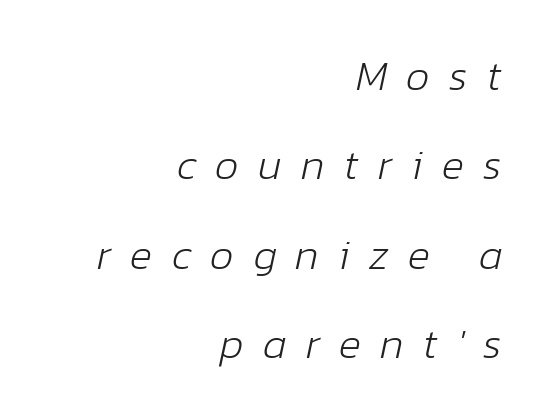
{"italic": "yes", "lean": "right", "slant_degrees": 12, "bold": "no", "weight": "light", "width": "normal", "stroke_contrast": "low", "x_height": "medium", "monospaced": "no", "underline": "no", "align": "right", "line_spacing": "loose", "line_spacing_ratio": 2.13, "letter_spacing": "wide", "letter_spacing_em": 0.46, "glyph_px": 42}
